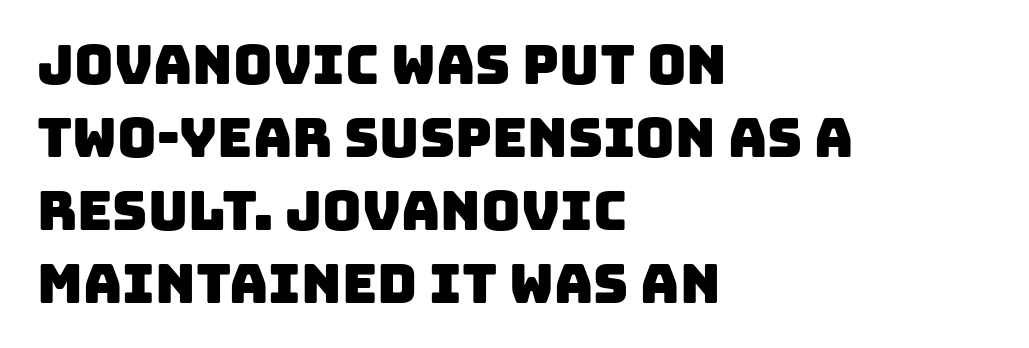
No feet cap the strokes, marking this as sans-serif type. Characters follow at the spacing the type designer built in. Lines of text with bare space underneath. Where is the straight margin? On the left. Leading matches the norm, producing a regular column.
